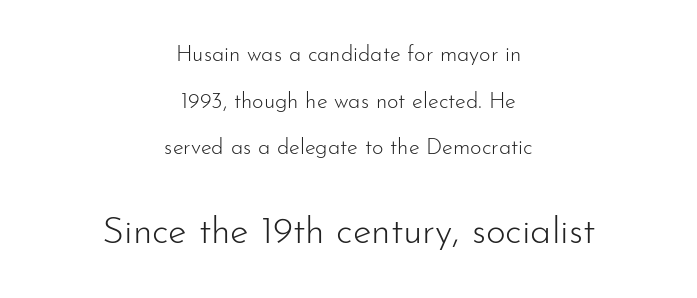
{"serif": "no", "italic": "no", "bold": "no", "weight": "light", "width": "normal", "stroke_contrast": "low", "x_height": "small", "monospaced": "no", "underline": "no", "align": "center", "line_spacing": "loose", "line_spacing_ratio": 2.12, "letter_spacing": "normal", "letter_spacing_em": 0.0, "larger_block": "second", "size_ratio": 1.73, "glyph_px": 38}
